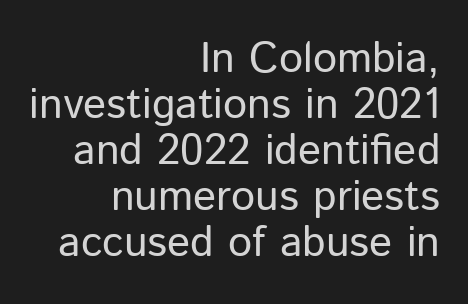
The image shows 43 px regular-weight sans-serif type, upright; set right-aligned, tight line spacing (1.07x), normal letter spacing, not underlined; low stroke contrast and a medium x-height.
